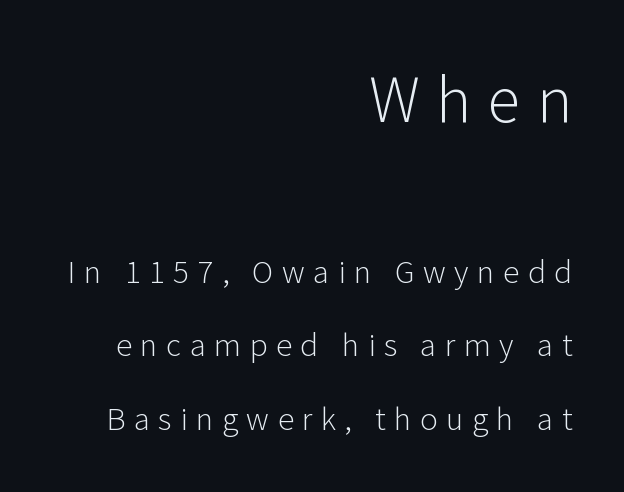
The image shows 60 px light sans-serif type, upright; set right-aligned, loose line spacing (2.46x), unusually wide letter spacing (+0.28 em), not underlined; the first (top) block is 2.0x larger; low stroke contrast and a medium x-height.
